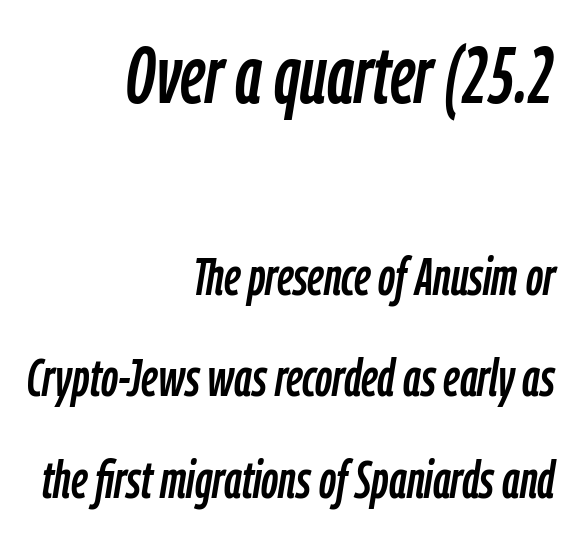
The image shows 80 px condensed type, italic (leaning right); set right-aligned, loose line spacing (1.92x), normal letter spacing, not underlined; the first (top) block is 1.51x larger; low stroke contrast and a medium x-height.
